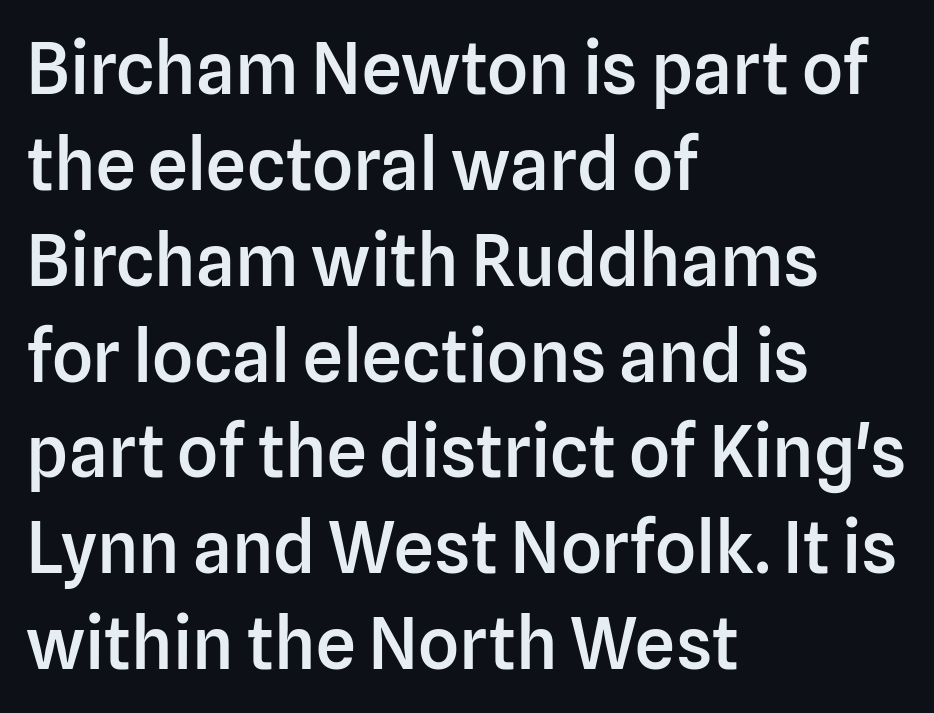
{"serif": "no", "italic": "no", "bold": "semi", "weight": "semibold", "width": "normal", "stroke_contrast": "low", "x_height": "medium", "monospaced": "no", "underline": "no", "align": "left", "line_spacing": "normal", "line_spacing_ratio": 1.35, "letter_spacing": "normal", "letter_spacing_em": 0.0, "glyph_px": 71}
